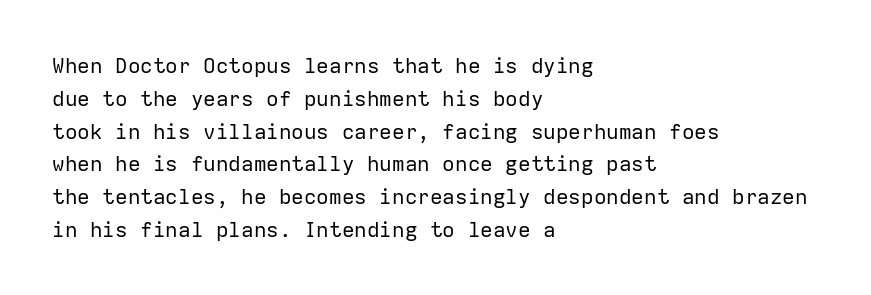
The image shows 21 px text type, upright; set left-aligned, normal line spacing (1.56x), normal letter spacing, not underlined.
